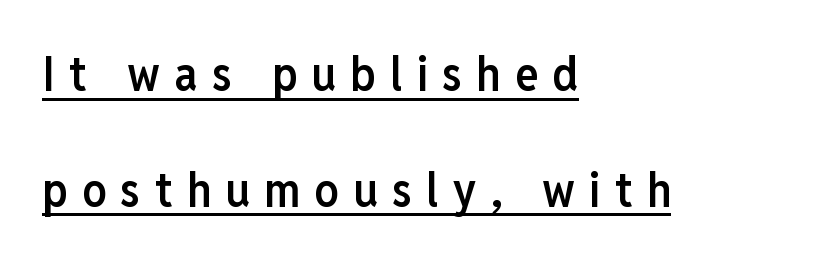
Like a heading marked for emphasis, these lines bear an underscore. Summary of weight: moderately heavy, a semibold. Is the block centered? No — it sits flush against the left margin. This sample uses expanded letter spacing, leaving extra air between glyphs. Is this a sans? Yes — the strokes have no serifs.
